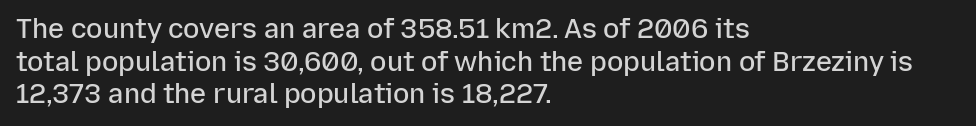
The image shows 27 px text type, upright; set left-aligned, line spacing 1.21x, normal letter spacing, not underlined.
